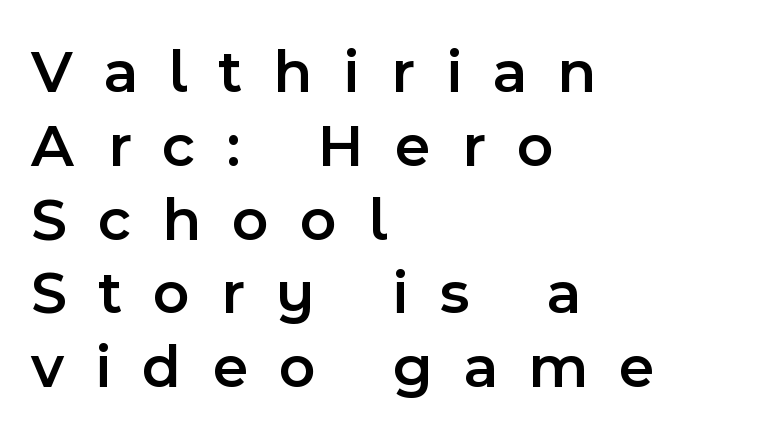
Q: Is the text bold? A: Semi-bold.
Q: Is the text italic (slanted)? A: No, it is upright.
Q: Is the typeface a serif or a sans-serif typeface? A: Sans-serif.
Q: Is the text underlined? A: No.
Q: How is the paragraph aligned? A: Left-aligned.
Q: Is the spacing between letters normal or unusually wide? A: Unusually wide.
Q: Width (condensed, normal, or wide)? A: Normal.
Q: x-height? A: Medium.
Q: Monospaced? A: No.
